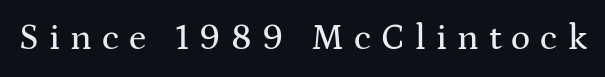
The image shows 36 px wide serif type, upright; set unusually wide letter spacing (+0.28 em), not underlined; medium stroke contrast and a medium x-height.
